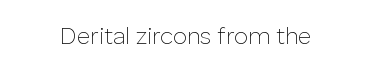
The type is set solid horizontally, with unmodified tracking. Words float on clear page, feet unadorned. A quiet, ordinary-to-light weight characterises the typeface. The type sits square on the baseline with zero lean.
